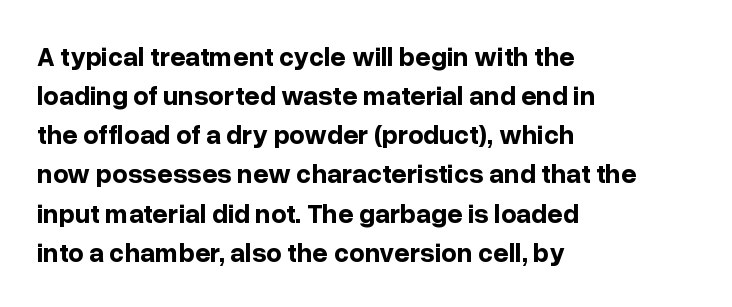
The typography opts for an upright posture over an oblique one. The face used here has the dense, thick strokes of a bold. Words float on clear page, feet unadorned. The typesetter chose a ragged-right arrangement here.
